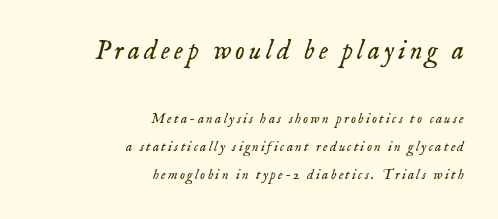
{"italic": "yes", "lean": "right", "slant_degrees": 18, "bold": "no", "underline": "no", "align": "right", "line_spacing": "loose", "line_spacing_ratio": 2.0, "larger_block": "first", "size_ratio": 1.93, "glyph_px": 27}
